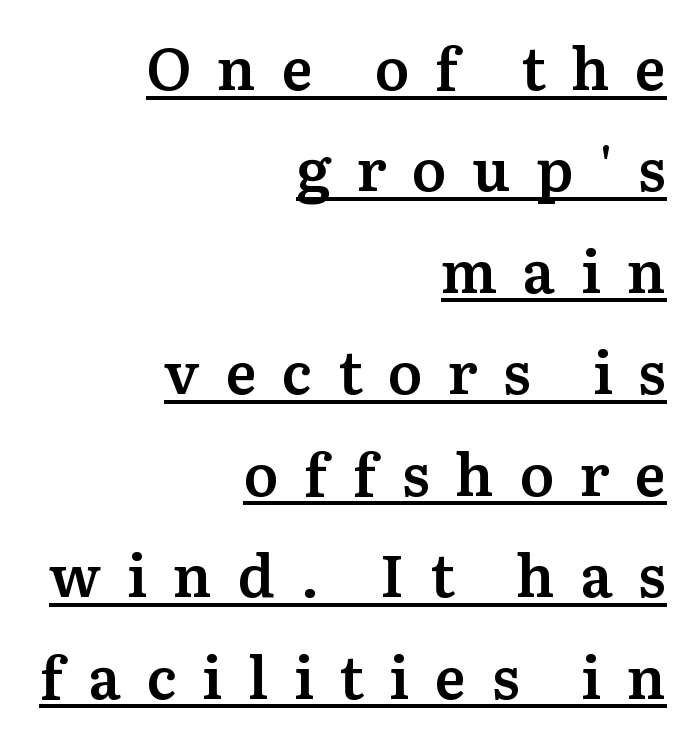
{"serif": "yes", "italic": "no", "bold": "semi", "weight": "semibold", "width": "normal", "stroke_contrast": "medium", "x_height": "medium", "monospaced": "no", "underline": "yes", "align": "right", "line_spacing_ratio": 1.72, "letter_spacing": "wide", "letter_spacing_em": 0.43, "glyph_px": 59}
